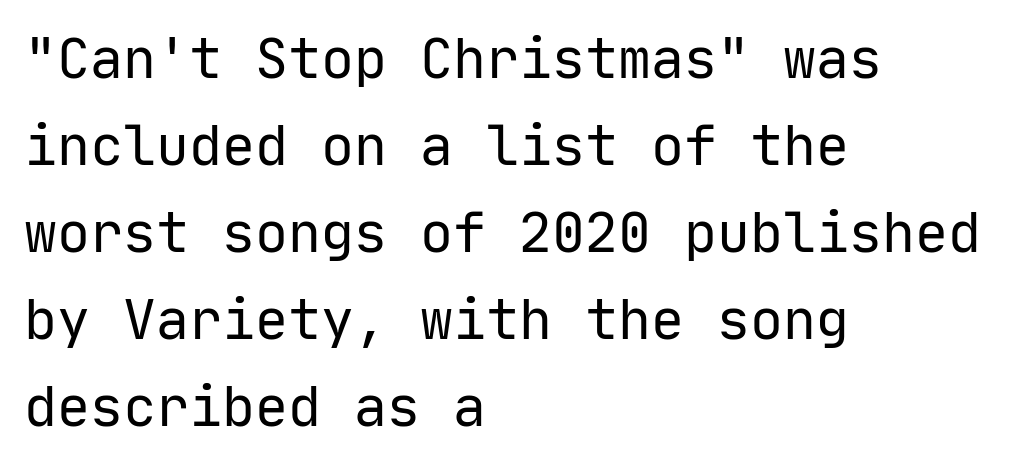
{"serif": "no", "italic": "no", "bold": "no", "weight": "regular", "width": "normal", "stroke_contrast": "low", "x_height": "medium", "monospaced": "yes", "underline": "no", "align": "left", "line_spacing": "normal", "line_spacing_ratio": 1.58, "letter_spacing": "normal", "letter_spacing_em": 0.0, "glyph_px": 55}
